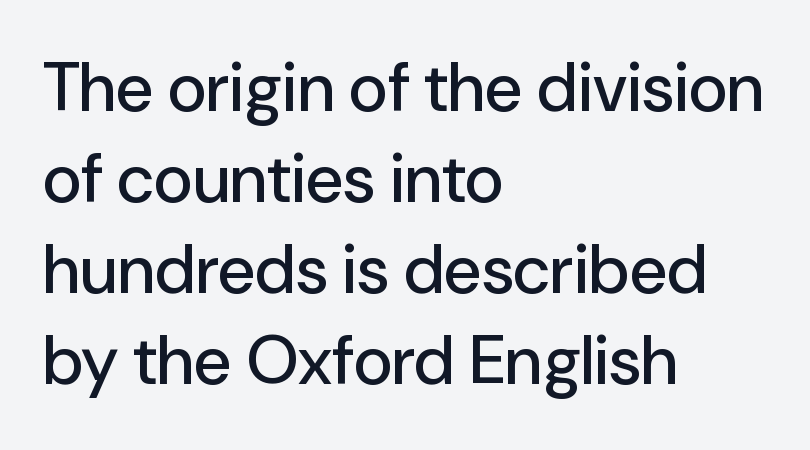
Ascenders rise straight up at ninety degrees. Bare-footed words on every line. Each word holds together tightly as a unit, with standard inter-letter gaps. Varying glyph widths throughout — classic text-font behaviour.
